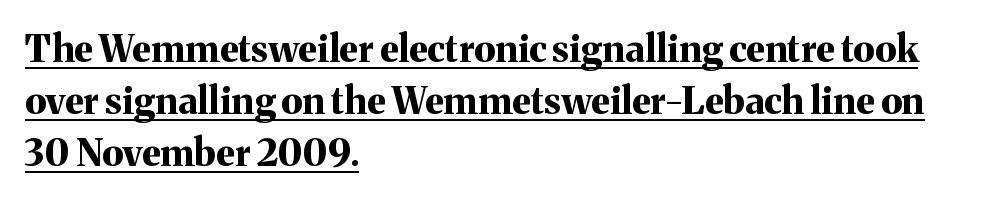
The compositor pushed each line to the left boundary. This sample has the flowing, uneven cadence of proportional lettering. Short note: letters normally spaced. Heavy, bold letterforms.
